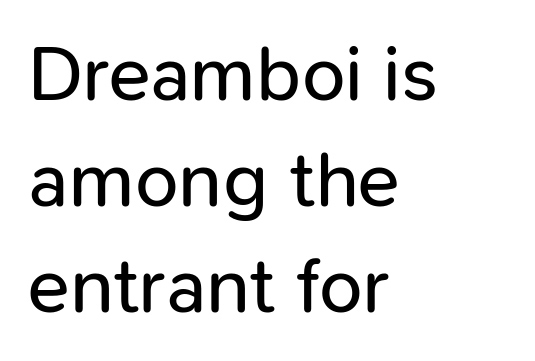
Q: Is the text bold? A: No.
Q: Is the text italic (slanted)? A: No, it is upright.
Q: Is the typeface a serif or a sans-serif typeface? A: Sans-serif.
Q: Is the text underlined? A: No.
Q: How is the paragraph aligned? A: Left-aligned.
Q: Is the spacing between letters normal or unusually wide? A: Normal.
Q: Is the spacing between lines tight, normal or loose? A: Normal.
Q: Width (condensed, normal, or wide)? A: Normal.
Q: Stroke contrast? A: Low.
Q: x-height? A: Medium.
Q: Monospaced? A: No.
